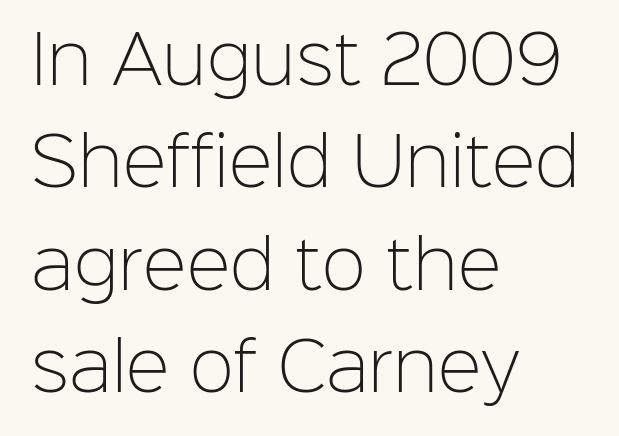
The image shows 66 px light sans-serif type, upright; set left-aligned, normal line spacing (1.55x), normal letter spacing, not underlined; low stroke contrast and a medium x-height.
